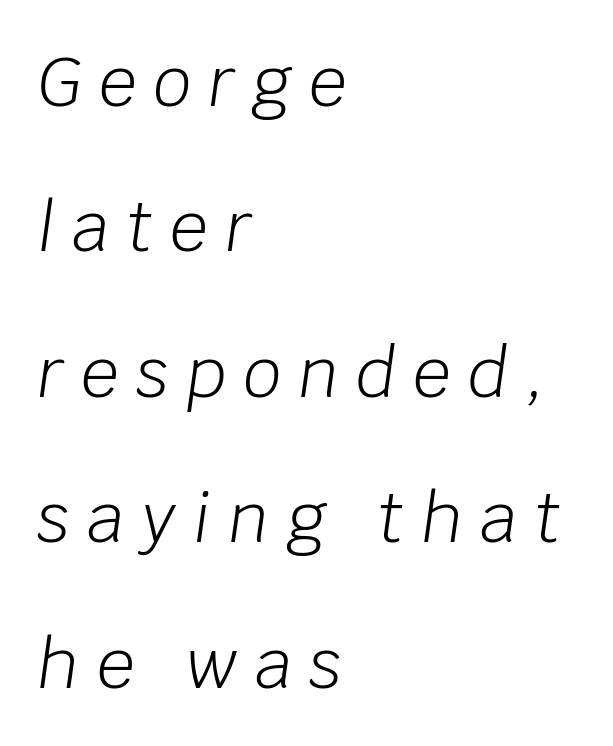
{"italic": "yes", "lean": "right", "slant_degrees": 8, "bold": "no", "weight": "light", "width": "normal", "stroke_contrast": "low", "x_height": "large", "monospaced": "no", "underline": "no", "align": "left", "line_spacing": "loose", "line_spacing_ratio": 2.17, "letter_spacing": "wide", "letter_spacing_em": 0.26, "glyph_px": 67}
